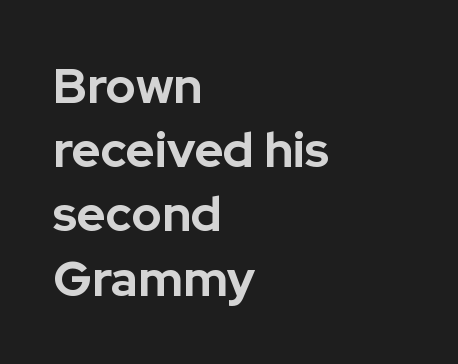
The image shows 49 px bold sans-serif type, upright; set left-aligned, normal line spacing (1.31x), normal letter spacing, not underlined; low stroke contrast and a medium x-height.
